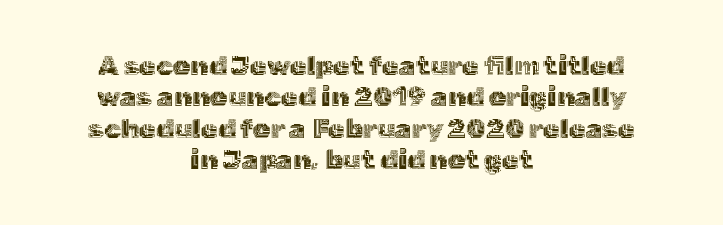
{"italic": "no", "underline": "no", "align": "center", "line_spacing_ratio": 1.16, "letter_spacing": "normal", "letter_spacing_em": 0.0, "glyph_px": 27}
